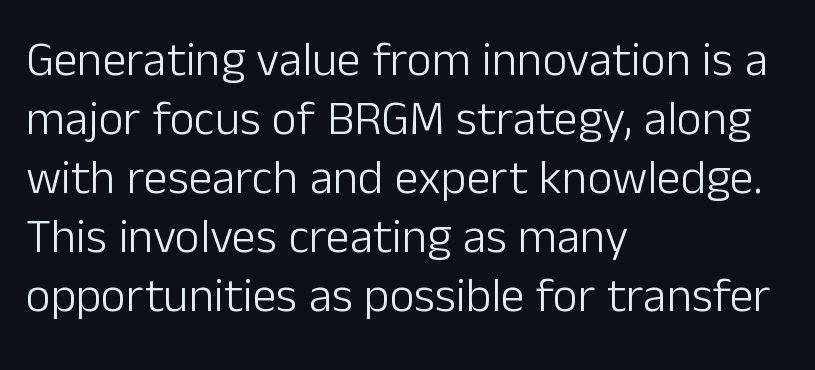
Q: Is the text bold? A: No.
Q: Is the text italic (slanted)? A: No, it is upright.
Q: Is the typeface a serif or a sans-serif typeface? A: Sans-serif.
Q: Is the text underlined? A: No.
Q: How is the paragraph aligned? A: Left-aligned.
Q: Is the spacing between letters normal or unusually wide? A: Normal.
Q: Width (condensed, normal, or wide)? A: Normal.
Q: Stroke contrast? A: Low.
Q: x-height? A: Medium.
Q: Monospaced? A: No.
